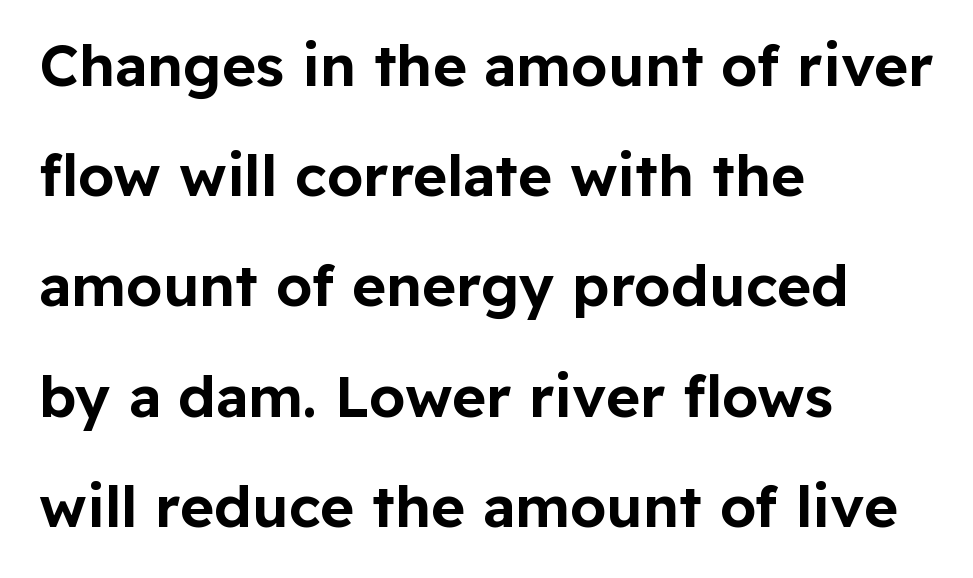
{"serif": "no", "italic": "no", "width": "normal", "stroke_contrast": "low", "x_height": "medium", "monospaced": "no", "underline": "no", "align": "left", "line_spacing": "loose", "line_spacing_ratio": 1.9, "letter_spacing": "normal", "letter_spacing_em": 0.0, "glyph_px": 58}
